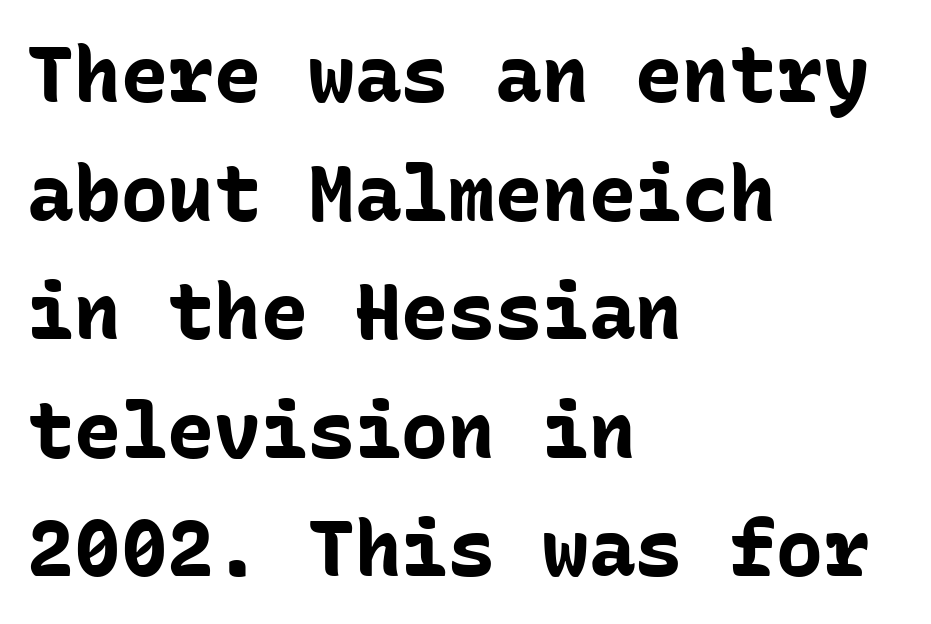
Q: Is the text bold? A: Yes.
Q: Is the text italic (slanted)? A: No, it is upright.
Q: Is the typeface a serif or a sans-serif typeface? A: Sans-serif.
Q: Is the text underlined? A: No.
Q: How is the paragraph aligned? A: Left-aligned.
Q: Is the spacing between letters normal or unusually wide? A: Normal.
Q: Is the spacing between lines tight, normal or loose? A: Normal.
Q: Width (condensed, normal, or wide)? A: Normal.
Q: Stroke contrast? A: Low.
Q: x-height? A: Medium.
Q: Monospaced? A: Yes.
